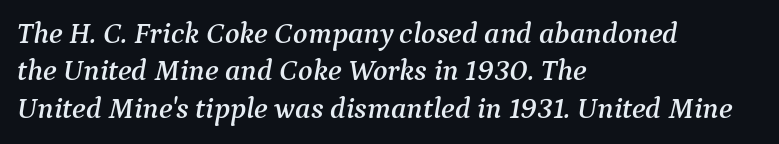
The image shows 30 px serif type, italic (leaning right); set left-aligned, normal line spacing (1.25x), normal letter spacing, not underlined; medium stroke contrast and a medium x-height.
